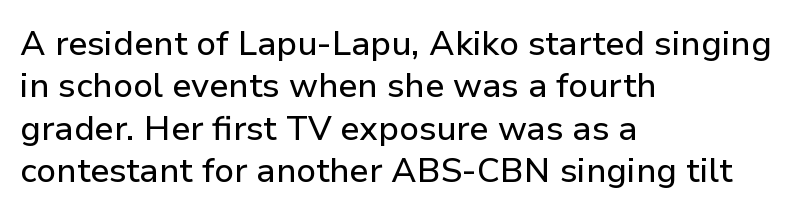
Q: Is the text italic (slanted)? A: No, it is upright.
Q: Is the typeface a serif or a sans-serif typeface? A: Sans-serif.
Q: Is the text underlined? A: No.
Q: How is the paragraph aligned? A: Left-aligned.
Q: Is the spacing between letters normal or unusually wide? A: Normal.
Q: Is the spacing between lines tight, normal or loose? A: Normal.
Q: Width (condensed, normal, or wide)? A: Normal.
Q: Stroke contrast? A: Low.
Q: x-height? A: Medium.
Q: Monospaced? A: No.
